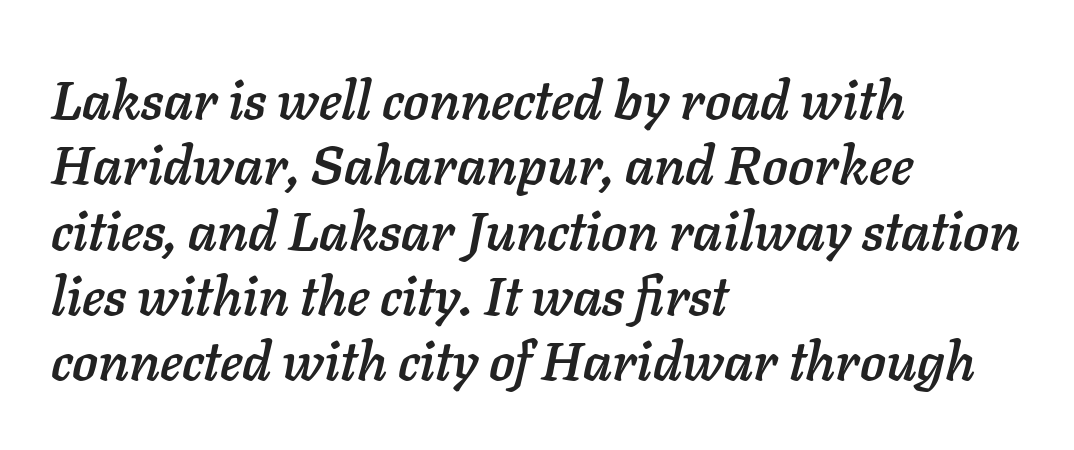
Q: Is the text italic (slanted)? A: Yes, it leans right by about 11 degrees.
Q: Is the text underlined? A: No.
Q: How is the paragraph aligned? A: Left-aligned.
Q: Is the spacing between letters normal or unusually wide? A: Normal.
Q: Width (condensed, normal, or wide)? A: Normal.
Q: Stroke contrast? A: Low.
Q: x-height? A: Medium.
Q: Monospaced? A: No.
